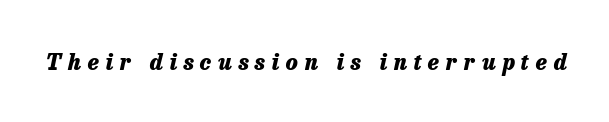
{"italic": "yes", "lean": "right", "slant_degrees": 13, "bold": "yes", "underline": "no", "letter_spacing": "wide", "letter_spacing_em": 0.3, "glyph_px": 22}
